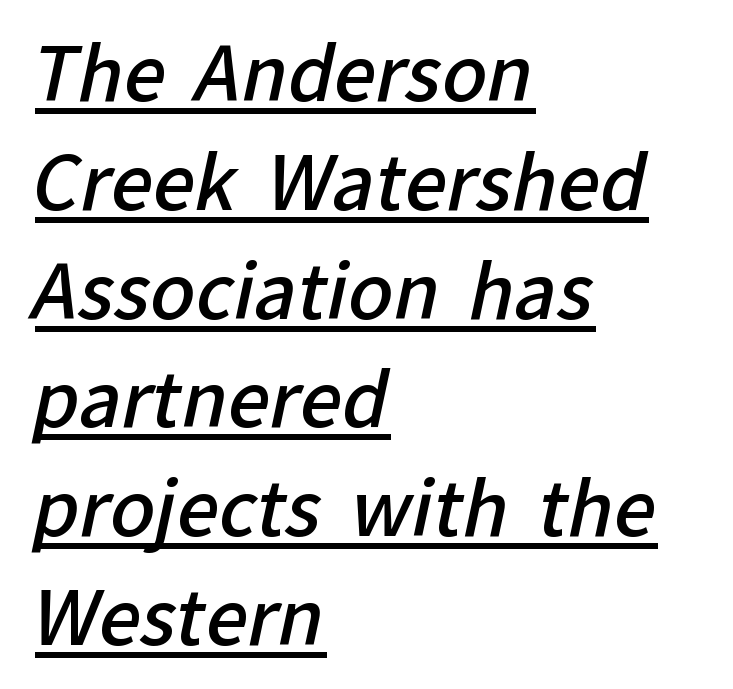
{"serif": "no", "bold": "semi", "weight": "semibold", "width": "normal", "stroke_contrast": "low", "x_height": "medium", "monospaced": "no", "underline": "yes", "align": "left", "line_spacing": "normal", "line_spacing_ratio": 1.47, "letter_spacing": "normal", "letter_spacing_em": 0.0, "glyph_px": 74}
